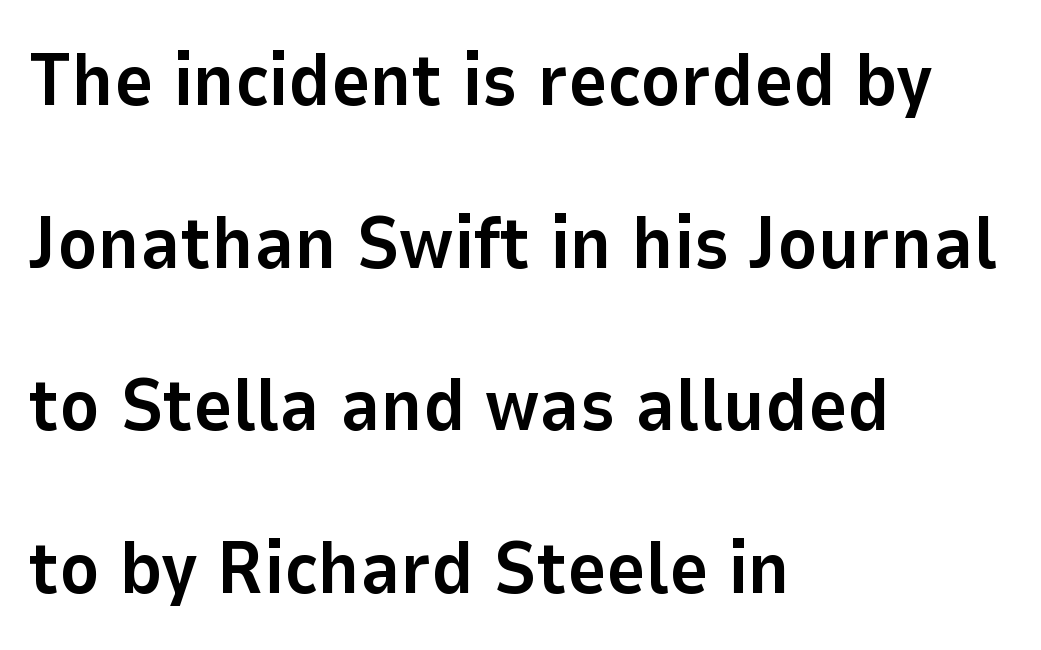
The image shows 75 px bold sans-serif type, upright; set left-aligned, loose line spacing (2.17x), normal letter spacing, not underlined; low stroke contrast and a medium x-height.
